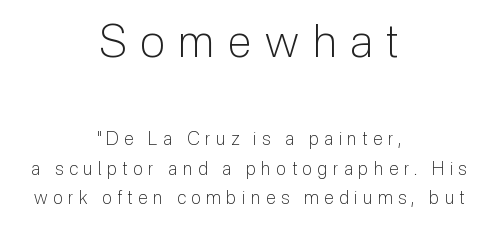
{"serif": "no", "italic": "no", "bold": "no", "weight": "light", "width": "normal", "stroke_contrast": "low", "x_height": "medium", "monospaced": "no", "underline": "no", "align": "center", "line_spacing": "normal", "line_spacing_ratio": 1.63, "letter_spacing": "wide", "letter_spacing_em": 0.3, "larger_block": "first", "size_ratio": 2.5, "glyph_px": 45}
